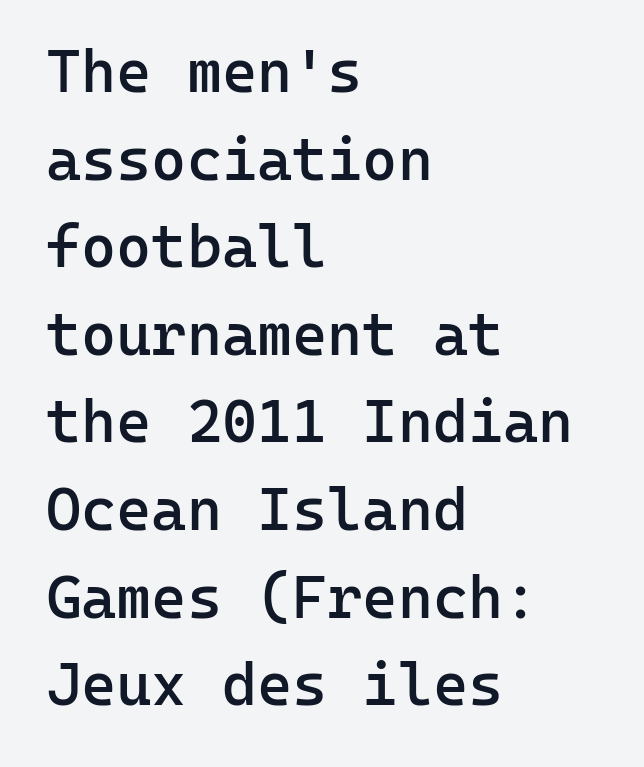
{"serif": "no", "italic": "no", "bold": "semi", "weight": "semibold", "width": "normal", "stroke_contrast": "low", "x_height": "medium", "monospaced": "yes", "underline": "no", "align": "left", "line_spacing": "normal", "line_spacing_ratio": 1.46, "letter_spacing": "normal", "letter_spacing_em": 0.0, "glyph_px": 60}
